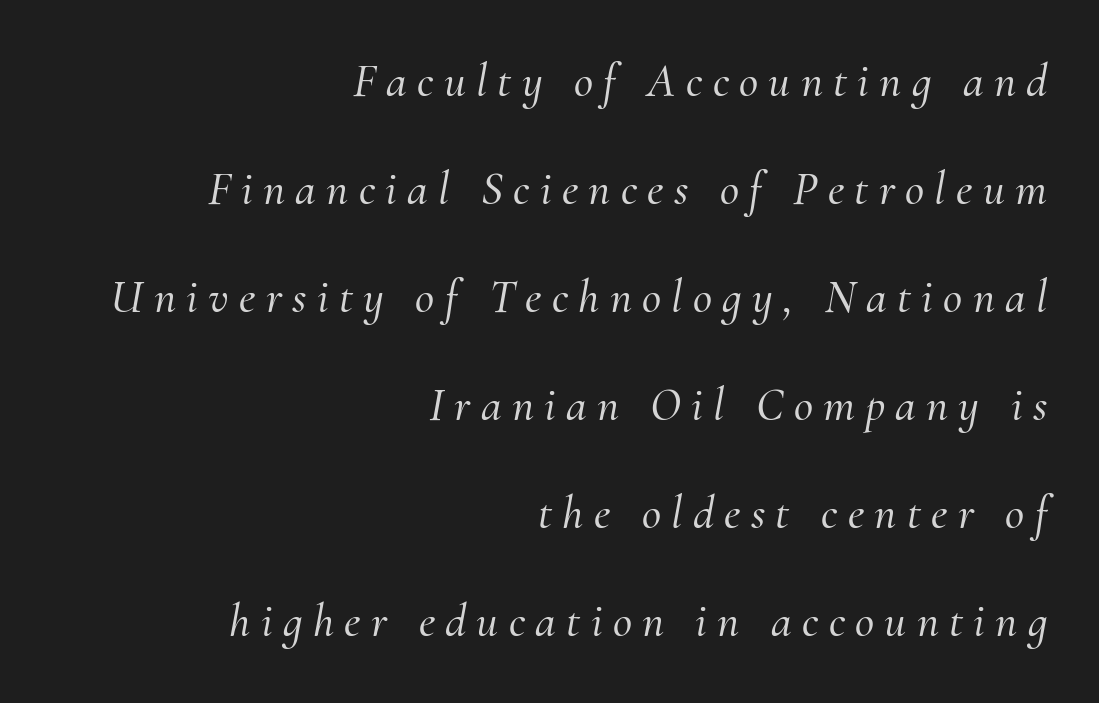
When letters slant like this, we call the style italic. Serifs: yes, visible at the terminals of the letterforms. This sample trades compactness for vertical openness between lines. The letters advance in unequal steps, a hallmark of proportional type.
